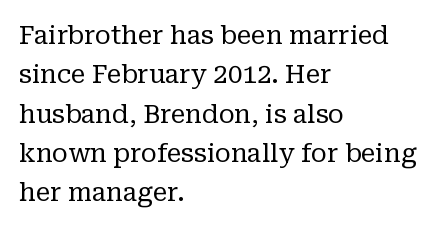
{"italic": "no", "bold": "no", "underline": "no", "align": "left", "line_spacing": "normal", "line_spacing_ratio": 1.51, "letter_spacing": "normal", "letter_spacing_em": 0.0, "glyph_px": 26}
